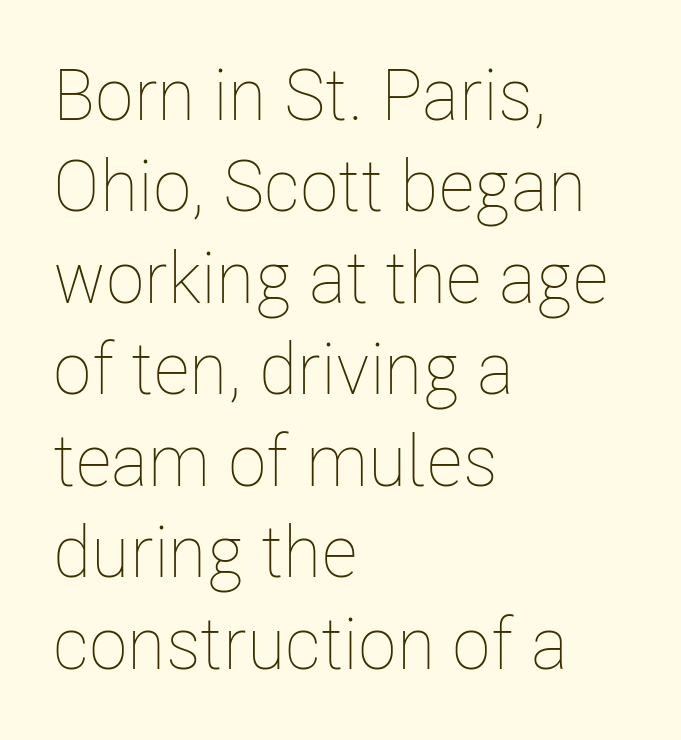
{"italic": "no", "bold": "no", "weight": "thin", "width": "condensed", "stroke_contrast": "low", "x_height": "medium", "monospaced": "no", "underline": "no", "align": "left", "line_spacing": "normal", "line_spacing_ratio": 1.27, "letter_spacing": "normal", "letter_spacing_em": 0.0, "glyph_px": 72}
